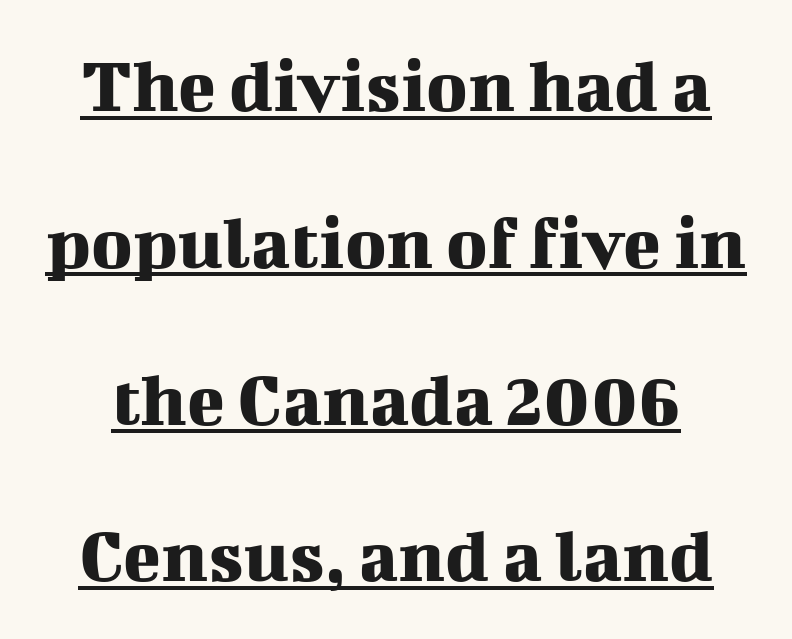
Q: Is the text italic (slanted)? A: No, it is upright.
Q: Is the typeface a serif or a sans-serif typeface? A: Serif.
Q: Is the text underlined? A: Yes.
Q: Is the spacing between letters normal or unusually wide? A: Normal.
Q: Is the spacing between lines tight, normal or loose? A: Loose.
Q: Width (condensed, normal, or wide)? A: Normal.
Q: Stroke contrast? A: Medium.
Q: x-height? A: Medium.
Q: Monospaced? A: No.
